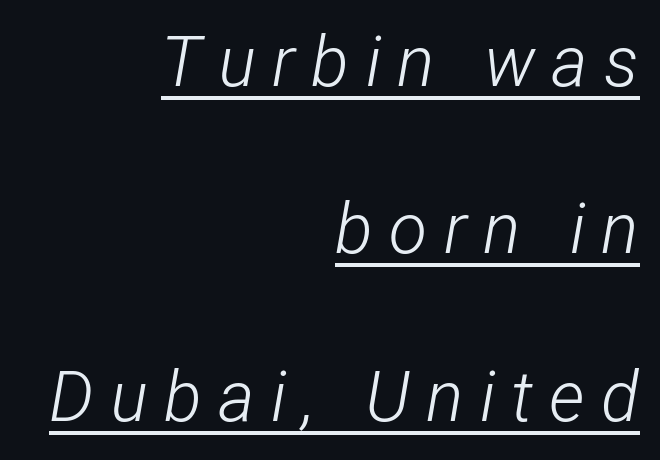
How are the letters spaced? Widely, with obvious added tracking. Weight: regular or lighter. Where is the straight margin? On the right. Notice how the stems are inclined rather than vertical — that's the hallmark of italics. This sample has the flowing, uneven cadence of proportional lettering. Honestly, the underline is the first thing you notice here.
